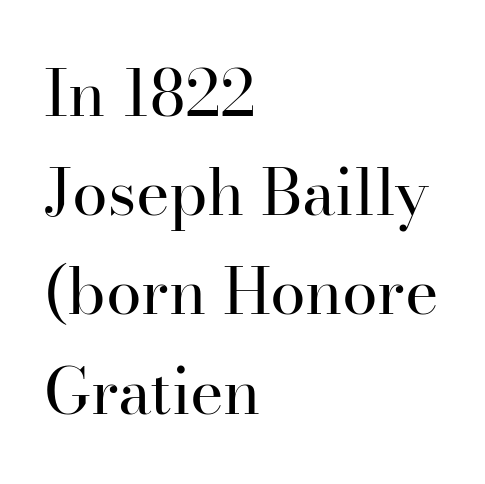
Q: Is the text bold? A: No.
Q: Is the text italic (slanted)? A: No, it is upright.
Q: Is the typeface a serif or a sans-serif typeface? A: Serif.
Q: Is the text underlined? A: No.
Q: How is the paragraph aligned? A: Left-aligned.
Q: Is the spacing between letters normal or unusually wide? A: Normal.
Q: Is the spacing between lines tight, normal or loose? A: Normal.
Q: Width (condensed, normal, or wide)? A: Normal.
Q: Stroke contrast? A: High.
Q: x-height? A: Small.
Q: Monospaced? A: No.
